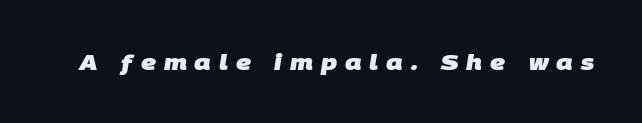
Q: Is the text bold? A: Yes.
Q: Is the text underlined? A: No.
Q: Is the spacing between letters normal or unusually wide? A: Unusually wide.
